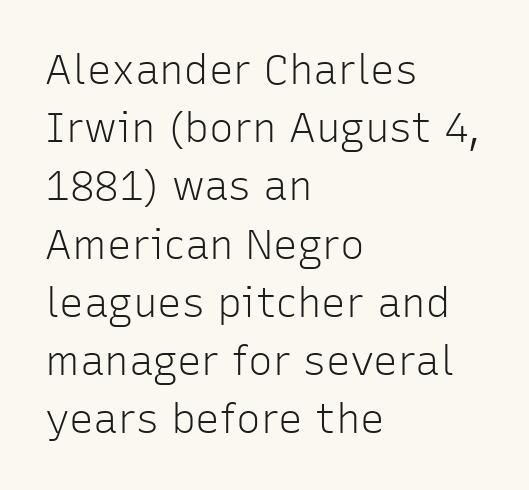
{"serif": "no", "italic": "no", "bold": "no", "weight": "light", "width": "normal", "stroke_contrast": "low", "x_height": "medium", "monospaced": "no", "underline": "no", "align": "left", "line_spacing": "normal", "line_spacing_ratio": 1.42, "letter_spacing": "normal", "letter_spacing_em": 0.0, "glyph_px": 41}
